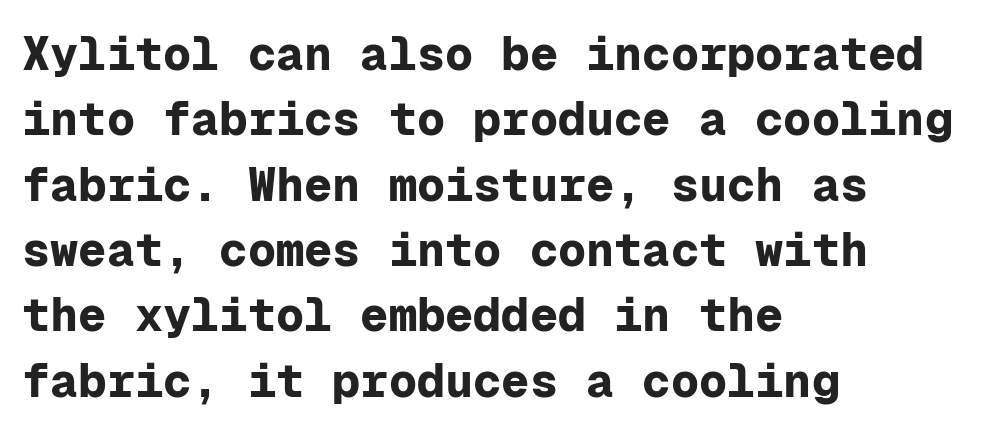
The image shows 47 px bold sans-serif type, upright, monospaced; set left-aligned, normal line spacing (1.39x), normal letter spacing, not underlined; low stroke contrast and a medium x-height.
